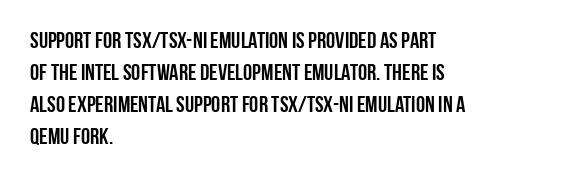
Q: Is the text italic (slanted)? A: No, it is upright.
Q: Is the text underlined? A: No.
Q: How is the paragraph aligned? A: Left-aligned.
Q: Is the spacing between letters normal or unusually wide? A: Normal.
Q: Is the spacing between lines tight, normal or loose? A: Normal.
